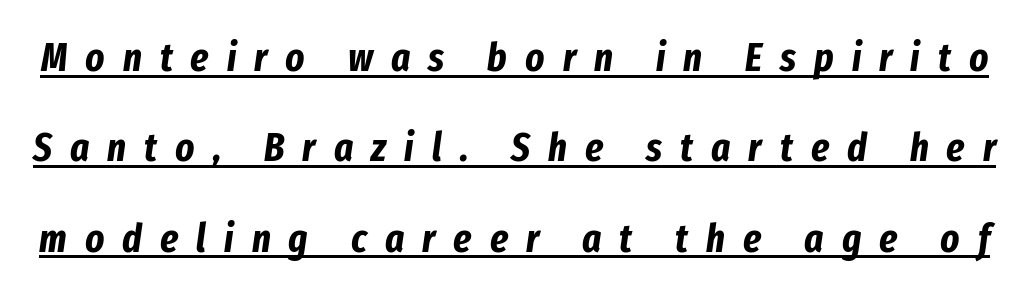
Vertical spacing — loose. The axis of the letterforms is tilted away from vertical. Strong, thick strokes mark this as bold type. Each letter keeps its own natural width here, so spacing adapts to shape. Underline: present.
